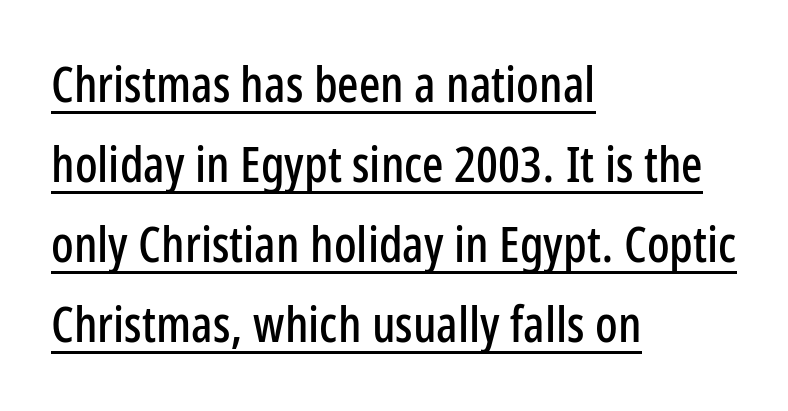
Every character sits straight up, as roman type does. The passage shown stacks its lines at a standard gap. To sum up the face: it is a sans, with no serifs. A classic flush-left, rag-right setting is used for this passage. This sample carries an underscore along the baseline area. Character widths vary here, with narrow letters taking less room than wide ones.
